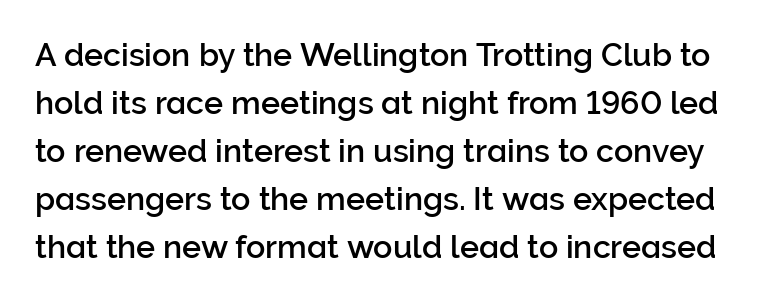
The image shows 32 px sans-serif type, upright; set normal line spacing (1.5x), normal letter spacing, not underlined; low stroke contrast and a medium x-height.
